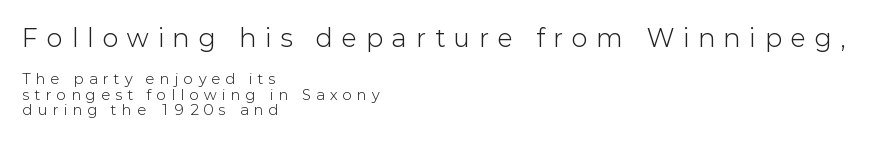
Q: Is the text bold? A: No.
Q: Is the text italic (slanted)? A: No, it is upright.
Q: Is the text underlined? A: No.
Q: How is the paragraph aligned? A: Left-aligned.
Q: Is the spacing between letters normal or unusually wide? A: Unusually wide.
Q: Is the spacing between lines tight, normal or loose? A: Tight.
Q: Which block of text is set in a larger size, the first (top) or the second (bottom)? A: The first (top) one.
